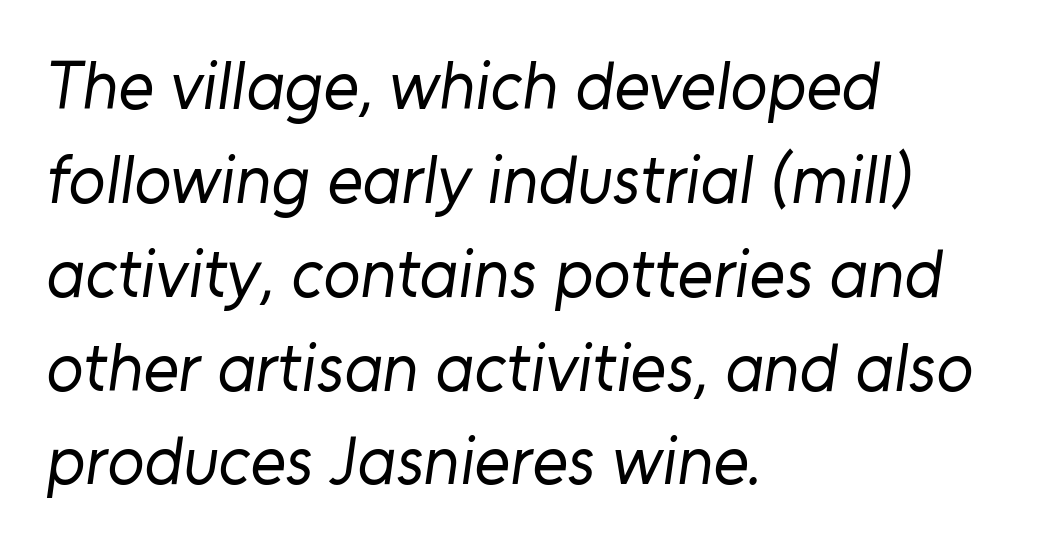
The image shows 68 px regular-weight sans-serif type; set left-aligned, normal line spacing (1.38x), normal letter spacing, not underlined; low stroke contrast and a medium x-height.
